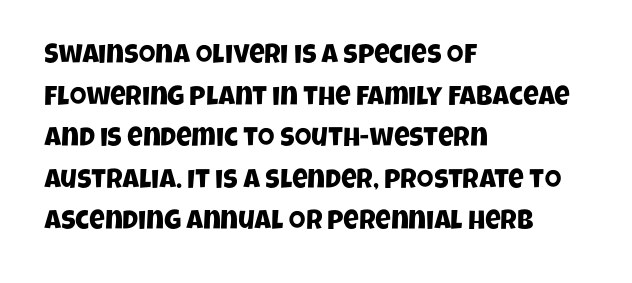
The image shows 27 px text type; set left-aligned, normal line spacing (1.54x), normal letter spacing, not underlined.
